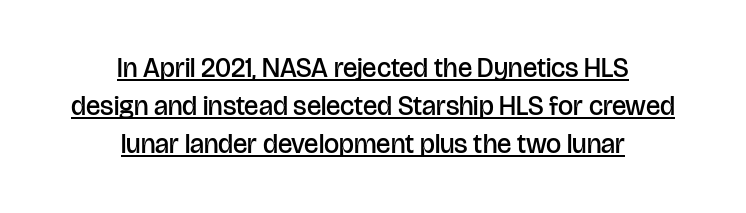
This rendering uses center alignment, leaving both contours irregular but symmetric. Caption: semibold face, moderately heavy strokes. Notice how descenders clear the ascenders below comfortably — that's standard leading. Posture: upright roman. Every word sits above its own underline. Letter spacing: default.
